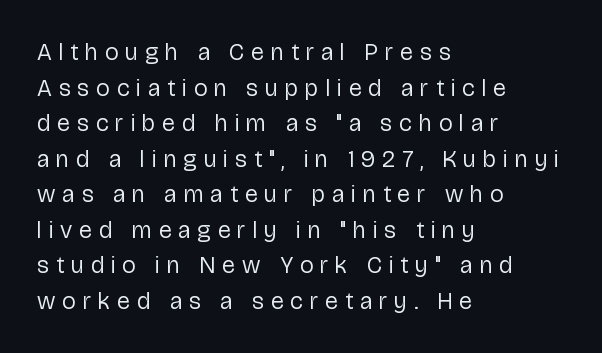
Q: Is the text bold? A: No.
Q: Is the text italic (slanted)? A: No, it is upright.
Q: Is the text underlined? A: No.
Q: How is the paragraph aligned? A: Left-aligned.
Q: Is the spacing between letters normal or unusually wide? A: Unusually wide.
Q: Is the spacing between lines tight, normal or loose? A: Normal.
